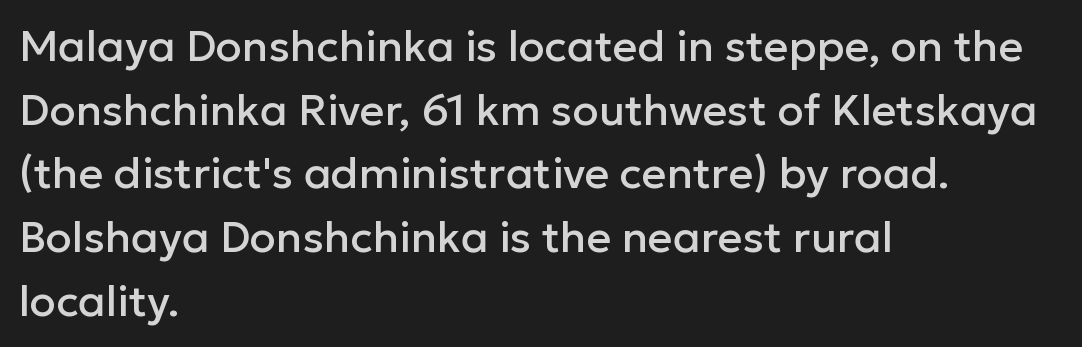
Leading: standard. Where is the straight margin? On the left. These lines are rendered in a variable-pitch font. Inter-character spacing is left at the font's built-in metrics. Tall strokes in this sample are plumb rather than angled. Serif or sans? Sans — the stroke terminals are bare.
